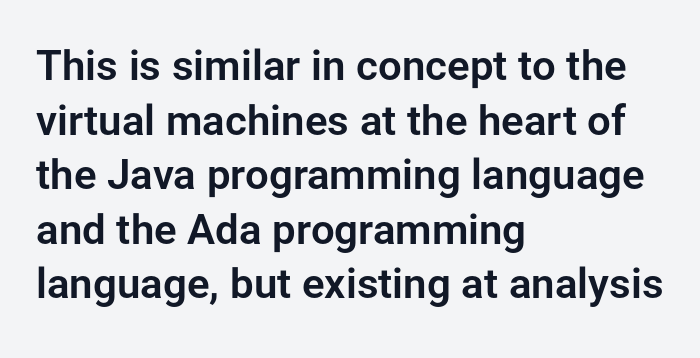
{"serif": "no", "italic": "no", "width": "normal", "stroke_contrast": "low", "x_height": "medium", "monospaced": "no", "underline": "no", "align": "left", "line_spacing": "normal", "line_spacing_ratio": 1.3, "letter_spacing": "normal", "letter_spacing_em": 0.0, "glyph_px": 42}
